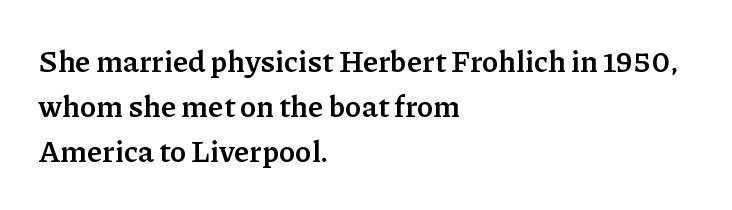
Character widths vary here, with narrow letters taking less room than wide ones. Rows of type keep a routine distance in the vertical direction. This is roman type, the default non-slanted kind. This rendering leaves character spacing at its baseline value. The paragraph has a hard left edge and a soft right edge. Are there feet on the stems? There are — it's a serif.
